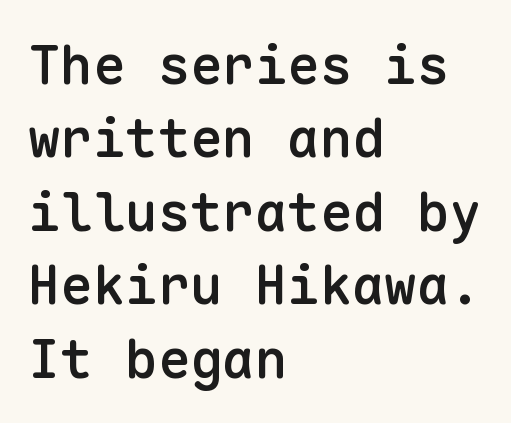
This rendering employs a face without finishing strokes, i.e., a sans-serif. Monospaced: the letters line up in strict vertical columns. Every stem runs plumb, perpendicular to the baseline. Weight check: semibold — heavier than regular, not quite bold.
